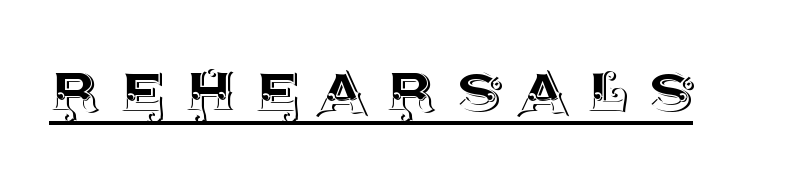
{"italic": "no", "width": "normal", "x_height": "large", "monospaced": "no", "underline": "yes", "letter_spacing": "wide", "letter_spacing_em": 0.26, "glyph_px": 77}
